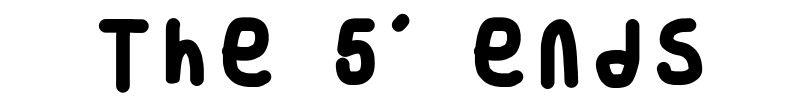
The image shows 69 px heavy, condensed sans-serif type; set unusually wide letter spacing (+0.23 em), not underlined; low stroke contrast and a large x-height.
